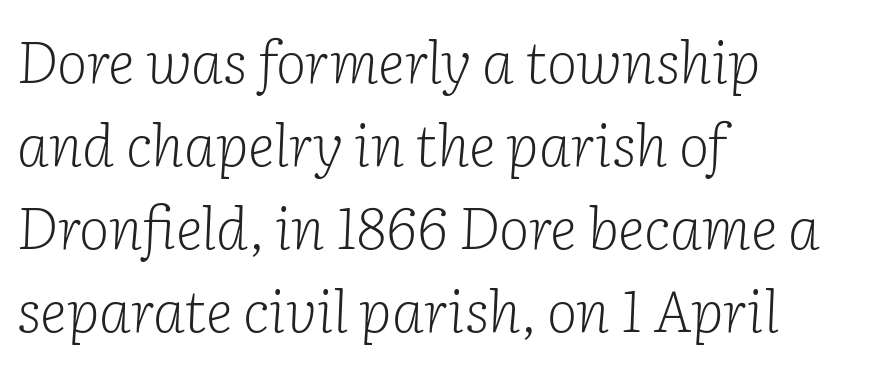
Q: Is the text bold? A: No.
Q: Is the text italic (slanted)? A: Yes, it leans right by about 2 degrees.
Q: Is the typeface a serif or a sans-serif typeface? A: Serif.
Q: Is the text underlined? A: No.
Q: How is the paragraph aligned? A: Left-aligned.
Q: Is the spacing between letters normal or unusually wide? A: Normal.
Q: Is the spacing between lines tight, normal or loose? A: Normal.
Q: Width (condensed, normal, or wide)? A: Normal.
Q: Stroke contrast? A: Low.
Q: x-height? A: Medium.
Q: Monospaced? A: No.
